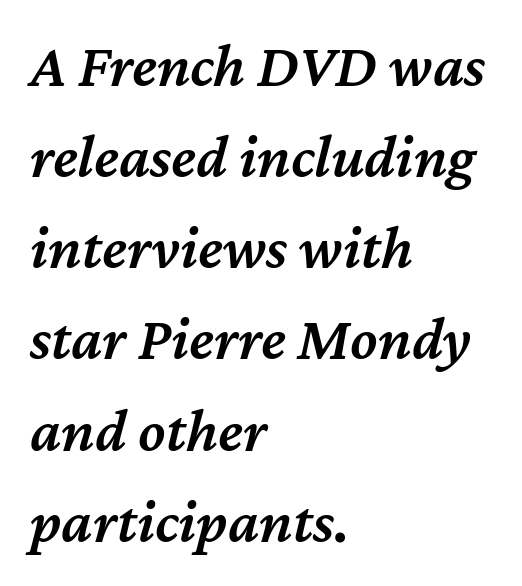
{"italic": "yes", "lean": "right", "slant_degrees": 12, "bold": "semi", "weight": "semibold", "width": "normal", "stroke_contrast": "medium", "x_height": "medium", "monospaced": "no", "underline": "no", "align": "left", "line_spacing": "normal", "line_spacing_ratio": 1.47, "letter_spacing": "normal", "letter_spacing_em": 0.0, "glyph_px": 62}
